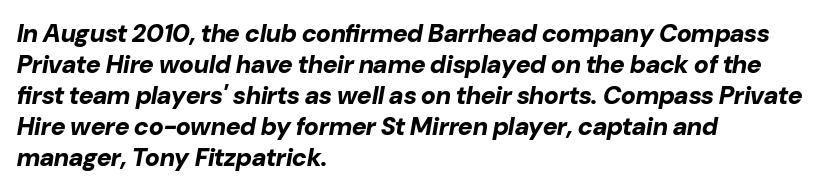
Q: Is the text bold? A: Yes.
Q: Is the text italic (slanted)? A: Yes, it leans right by about 10 degrees.
Q: Is the text underlined? A: No.
Q: How is the paragraph aligned? A: Left-aligned.
Q: Is the spacing between letters normal or unusually wide? A: Normal.
